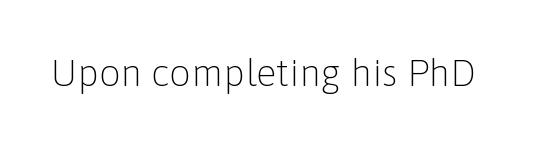
{"serif": "no", "italic": "no", "bold": "no", "weight": "light", "width": "normal", "stroke_contrast": "low", "x_height": "medium", "monospaced": "no", "underline": "no", "letter_spacing": "normal", "letter_spacing_em": 0.0, "glyph_px": 38}
